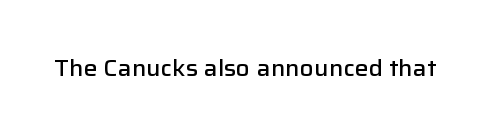
No extra tracking has been applied to these lines. The area under the type is left untouched. Weight: semibold (demi). If you drew a line through each stem, it would be perfectly vertical.
